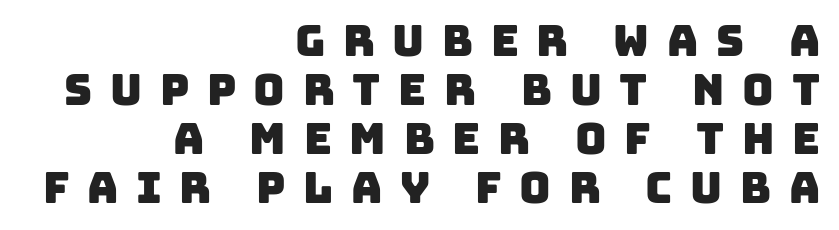
Q: Is the typeface a serif or a sans-serif typeface? A: Sans-serif.
Q: Is the text underlined? A: No.
Q: How is the paragraph aligned? A: Right-aligned.
Q: Is the spacing between letters normal or unusually wide? A: Unusually wide.
Q: Is the spacing between lines tight, normal or loose? A: Tight.
Q: Width (condensed, normal, or wide)? A: Normal.
Q: Stroke contrast? A: Low.
Q: x-height? A: Large.
Q: Monospaced? A: No.
